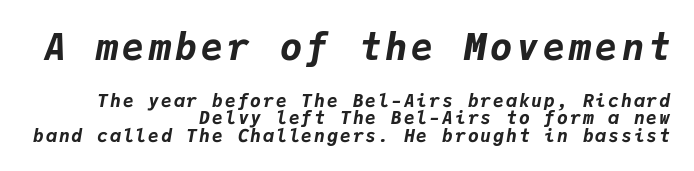
This rendering features lettering with no underline. The paragraph has a hard right edge and a soft left edge. This block would grow much taller if given ordinary leading; it's compressed now. Stroke thickness is high; the sample reads as a true bold. The passage shown begins with its larger block and ends with its smaller one.
